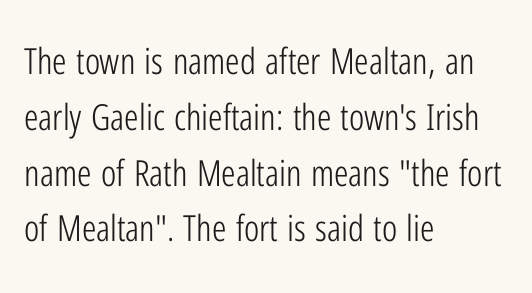
{"serif": "no", "italic": "no", "bold": "no", "weight": "light", "width": "condensed", "stroke_contrast": "low", "x_height": "medium", "monospaced": "no", "underline": "no", "align": "left", "line_spacing": "normal", "line_spacing_ratio": 1.55, "letter_spacing": "normal", "letter_spacing_em": 0.0, "glyph_px": 36}
